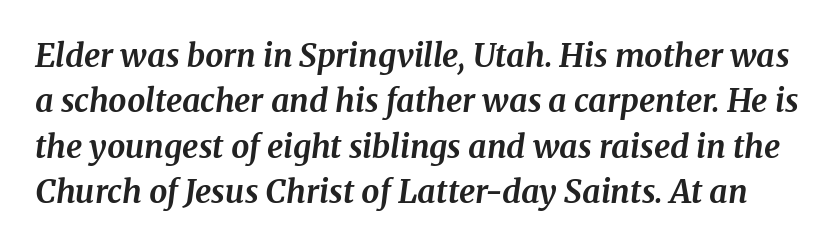
Q: Is the text bold? A: Yes.
Q: Is the text italic (slanted)? A: Yes, it leans right by about 8 degrees.
Q: Is the typeface a serif or a sans-serif typeface? A: Serif.
Q: Is the text underlined? A: No.
Q: Is the spacing between letters normal or unusually wide? A: Normal.
Q: Is the spacing between lines tight, normal or loose? A: Normal.
Q: Width (condensed, normal, or wide)? A: Normal.
Q: Stroke contrast? A: Medium.
Q: x-height? A: Medium.
Q: Monospaced? A: No.
